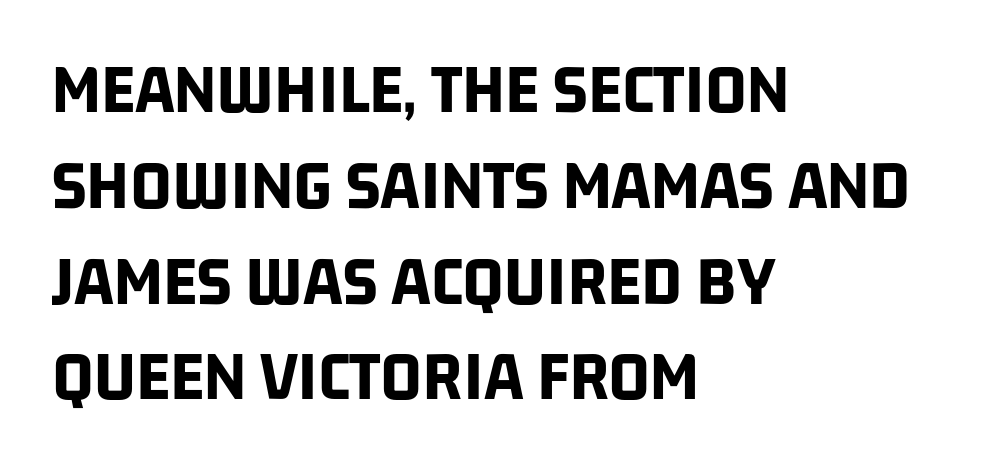
Q: Is the text bold? A: Yes.
Q: Is the typeface a serif or a sans-serif typeface? A: Sans-serif.
Q: Is the text underlined? A: No.
Q: How is the paragraph aligned? A: Left-aligned.
Q: Is the spacing between letters normal or unusually wide? A: Normal.
Q: Is the spacing between lines tight, normal or loose? A: Normal.
Q: Width (condensed, normal, or wide)? A: Condensed.
Q: Stroke contrast? A: Low.
Q: x-height? A: Large.
Q: Monospaced? A: No.
